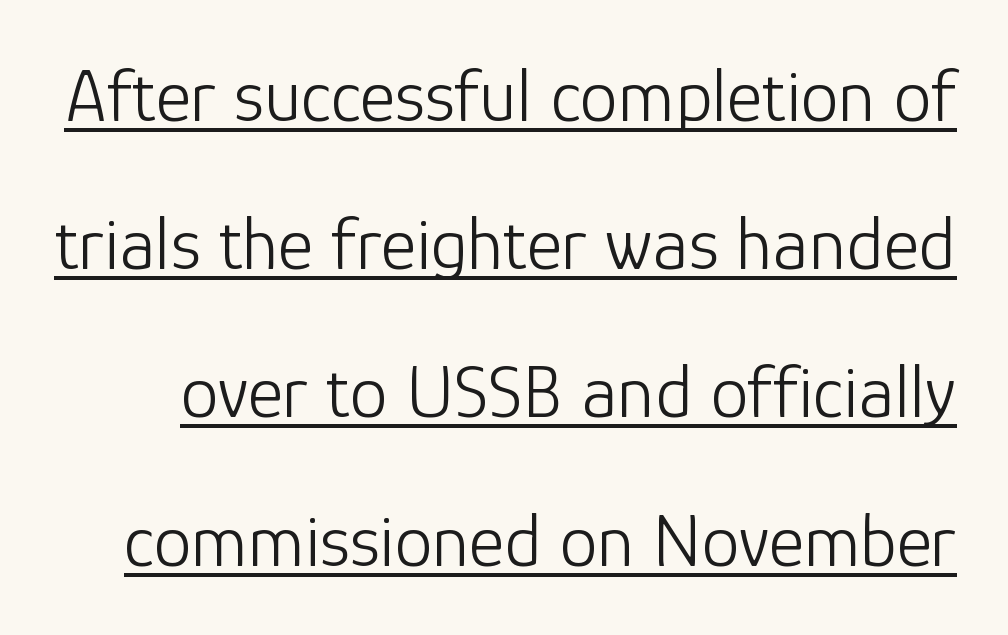
The rendering shows plain stroke endings on the letterforms — a sans-serif design. Do the letters lean? They stand straight. Varying glyph widths throughout — classic text-font behaviour. The cut favours lightness, reaching ordinary text weight at its darkest. Underline: present.
